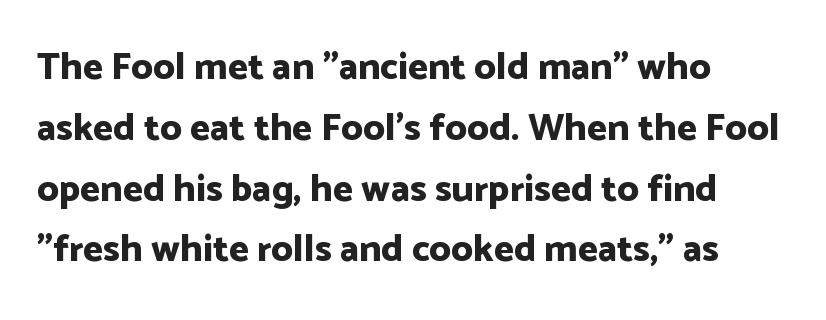
Q: Is the text bold? A: Yes.
Q: Is the text italic (slanted)? A: No, it is upright.
Q: Is the typeface a serif or a sans-serif typeface? A: Sans-serif.
Q: Is the text underlined? A: No.
Q: How is the paragraph aligned? A: Left-aligned.
Q: Is the spacing between letters normal or unusually wide? A: Normal.
Q: Is the spacing between lines tight, normal or loose? A: Normal.
Q: Width (condensed, normal, or wide)? A: Normal.
Q: Stroke contrast? A: Low.
Q: x-height? A: Medium.
Q: Monospaced? A: No.
